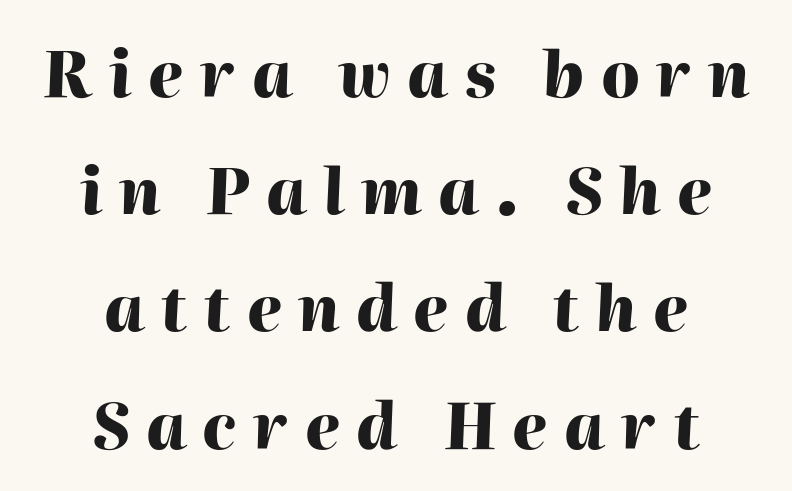
Q: Is the text bold? A: Yes.
Q: Is the text italic (slanted)? A: Yes, it leans right by about 2 degrees.
Q: Is the text underlined? A: No.
Q: How is the paragraph aligned? A: Centered.
Q: Is the spacing between letters normal or unusually wide? A: Unusually wide.
Q: Width (condensed, normal, or wide)? A: Normal.
Q: Stroke contrast? A: High.
Q: x-height? A: Medium.
Q: Monospaced? A: No.
